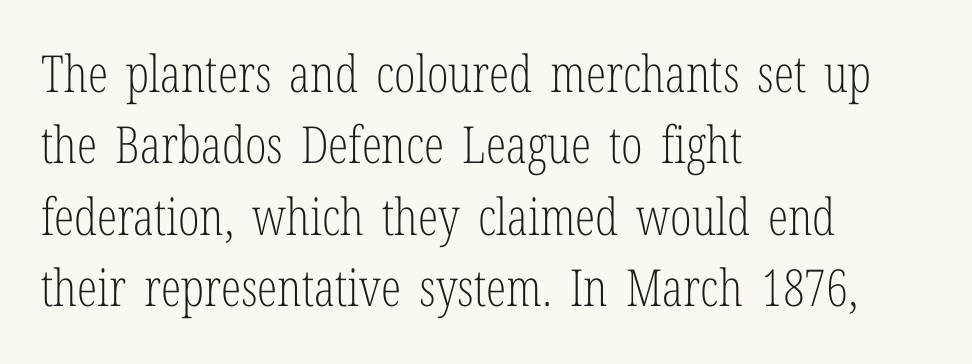
The image shows 51 px light, condensed serif type, upright; set left-aligned, normal line spacing (1.4x), normal letter spacing, not underlined; low stroke contrast and a medium x-height.
